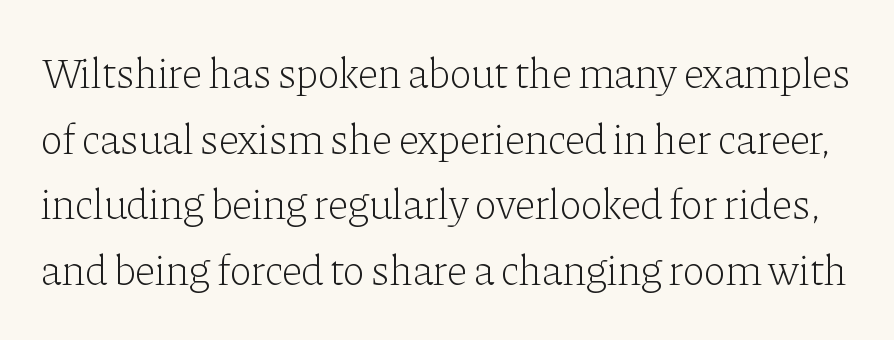
Q: Is the text bold? A: No.
Q: Is the text italic (slanted)? A: No, it is upright.
Q: Is the typeface a serif or a sans-serif typeface? A: Serif.
Q: Is the text underlined? A: No.
Q: Is the spacing between letters normal or unusually wide? A: Normal.
Q: Is the spacing between lines tight, normal or loose? A: Normal.
Q: Width (condensed, normal, or wide)? A: Normal.
Q: Stroke contrast? A: Low.
Q: x-height? A: Medium.
Q: Monospaced? A: No.
